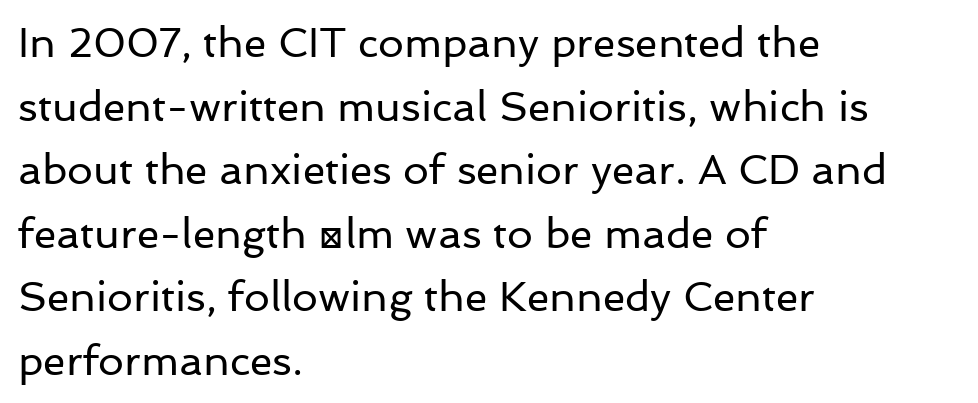
The image shows 41 px regular-weight sans-serif type, upright; set left-aligned, normal line spacing (1.55x), normal letter spacing, not underlined; low stroke contrast and a medium x-height.
